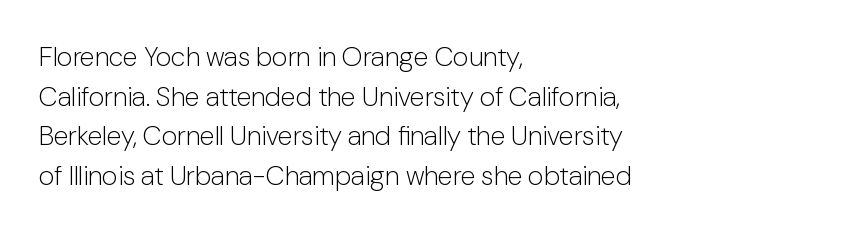
{"italic": "no", "bold": "no", "underline": "no", "align": "left", "line_spacing": "normal", "line_spacing_ratio": 1.47, "letter_spacing": "normal", "letter_spacing_em": 0.0, "glyph_px": 27}
